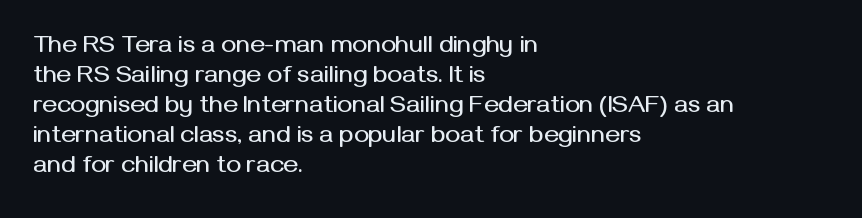
Q: Is the text italic (slanted)? A: No, it is upright.
Q: Is the text underlined? A: No.
Q: How is the paragraph aligned? A: Left-aligned.
Q: Is the spacing between letters normal or unusually wide? A: Normal.
